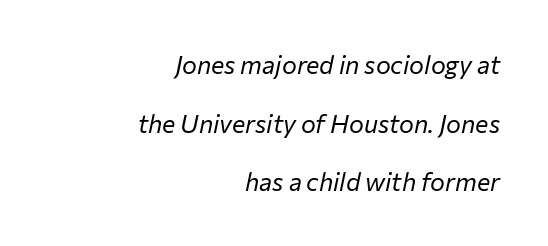
Q: Is the text bold? A: No.
Q: Is the text italic (slanted)? A: Yes, it leans right by about 12 degrees.
Q: Is the text underlined? A: No.
Q: How is the paragraph aligned? A: Right-aligned.
Q: Is the spacing between letters normal or unusually wide? A: Normal.
Q: Is the spacing between lines tight, normal or loose? A: Loose.
